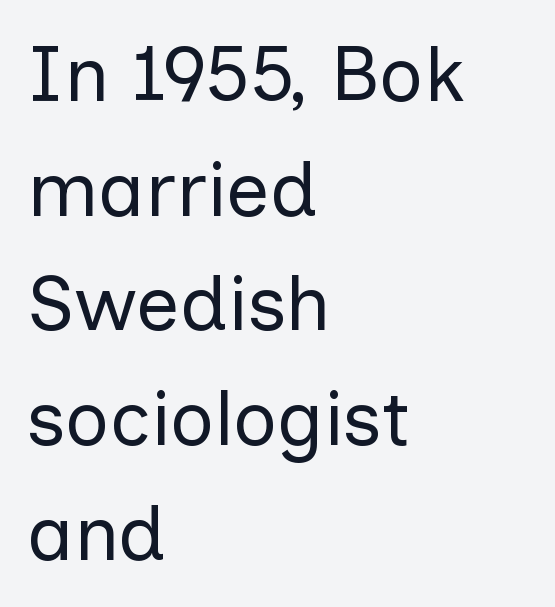
The image shows 77 px regular-weight sans-serif type, upright; set left-aligned, normal line spacing (1.49x), normal letter spacing, not underlined; low stroke contrast and a medium x-height.
